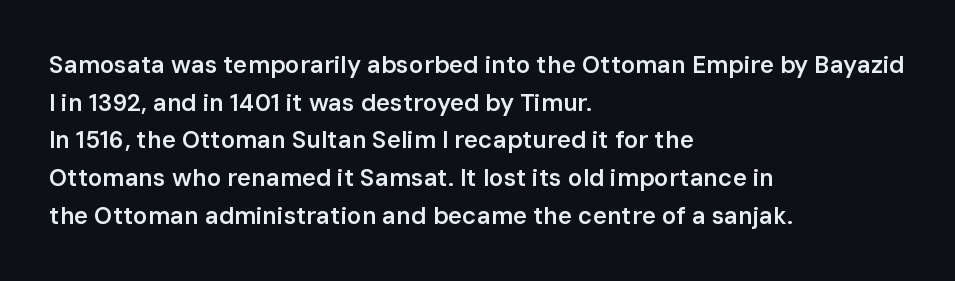
The image shows 24 px text type, upright; set left-aligned, normal line spacing (1.57x), normal letter spacing, not underlined.
